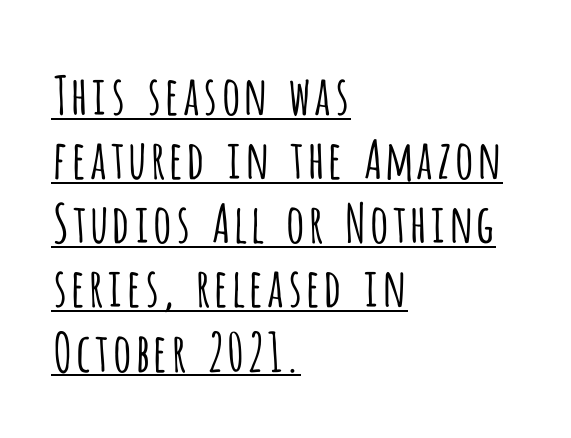
This sample carries an underscore along the baseline area. Proportional: the letters do not fall into vertical columns. Which margin do the lines hug? The left one — the right edge is uneven. These lines were composed using upright roman letters.
